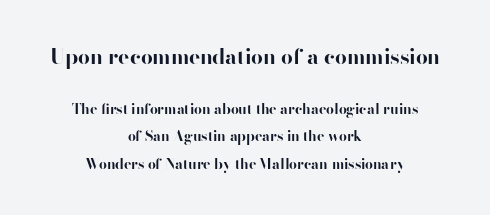
The image shows 21 px bold type, upright; set centered, loose line spacing (1.96x), normal letter spacing, not underlined; the first (top) block is 1.5x larger.
